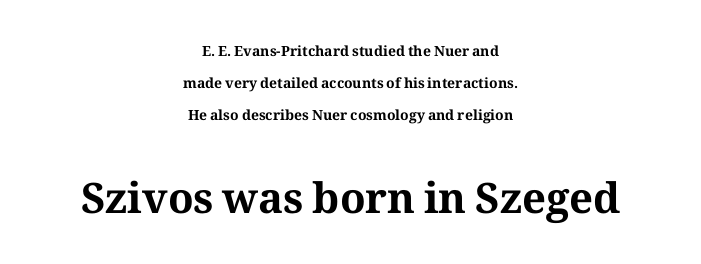
{"serif": "yes", "italic": "no", "bold": "yes", "weight": "bold", "width": "normal", "stroke_contrast": "medium", "x_height": "medium", "monospaced": "no", "underline": "no", "align": "center", "line_spacing": "loose", "line_spacing_ratio": 2.27, "letter_spacing": "normal", "letter_spacing_em": 0.0, "larger_block": "second", "size_ratio": 3.0, "glyph_px": 42}
